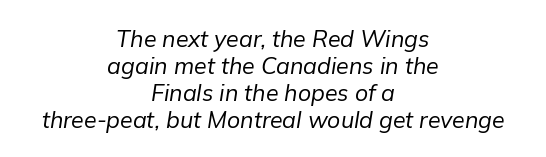
The image shows 23 px text type, italic (leaning right); set centered, line spacing 1.17x, normal letter spacing, not underlined.
